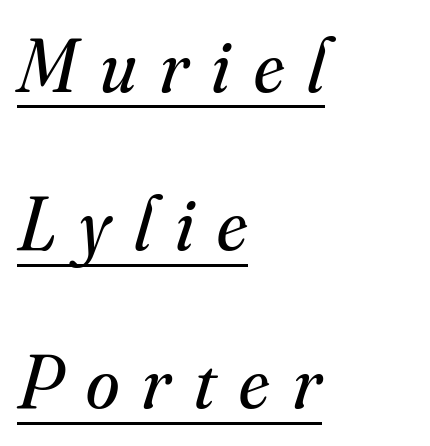
Q: Is the text bold? A: No.
Q: Is the text italic (slanted)? A: Yes, it leans right by about 16 degrees.
Q: Is the typeface a serif or a sans-serif typeface? A: Serif.
Q: Is the text underlined? A: Yes.
Q: How is the paragraph aligned? A: Left-aligned.
Q: Is the spacing between letters normal or unusually wide? A: Unusually wide.
Q: Is the spacing between lines tight, normal or loose? A: Loose.
Q: Width (condensed, normal, or wide)? A: Normal.
Q: Stroke contrast? A: Medium.
Q: x-height? A: Small.
Q: Monospaced? A: No.
